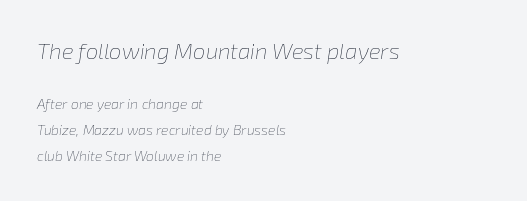
{"italic": "yes", "lean": "right", "slant_degrees": 8, "bold": "no", "underline": "no", "align": "left", "line_spacing_ratio": 1.84, "letter_spacing": "normal", "letter_spacing_em": 0.0, "larger_block": "first", "size_ratio": 1.57, "glyph_px": 22}
